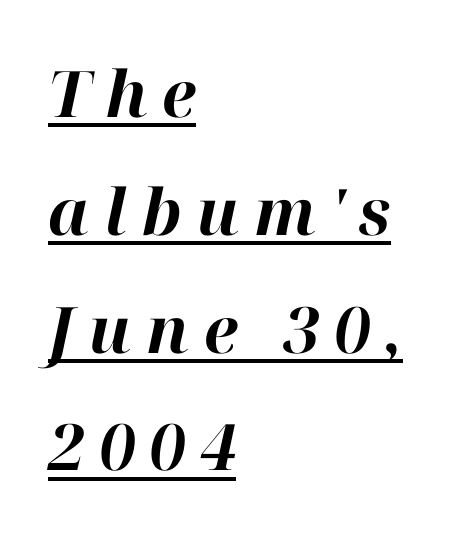
Q: Is the text bold? A: Yes.
Q: Is the text italic (slanted)? A: Yes, it leans right by about 12 degrees.
Q: Is the text underlined? A: Yes.
Q: How is the paragraph aligned? A: Left-aligned.
Q: Is the spacing between letters normal or unusually wide? A: Unusually wide.
Q: Width (condensed, normal, or wide)? A: Normal.
Q: Stroke contrast? A: High.
Q: x-height? A: Medium.
Q: Monospaced? A: No.
